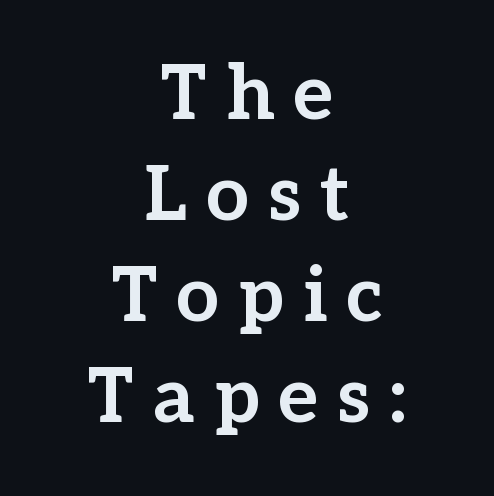
The image shows 76 px bold serif type, upright; set centered, normal line spacing (1.33x), unusually wide letter spacing (+0.25 em), not underlined; low stroke contrast and a medium x-height.
